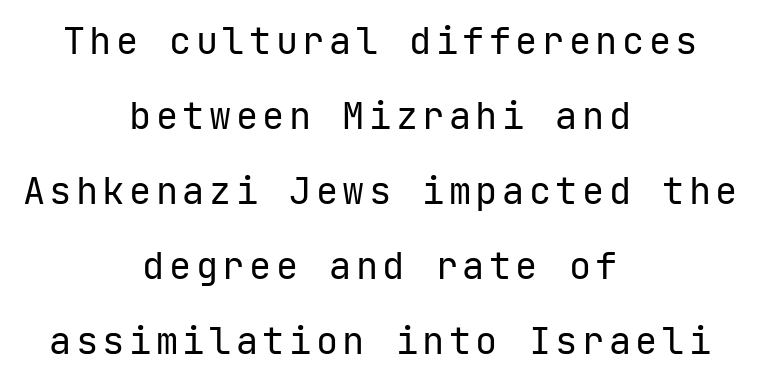
Q: Is the text bold? A: No.
Q: Is the text italic (slanted)? A: No, it is upright.
Q: Is the typeface a serif or a sans-serif typeface? A: Sans-serif.
Q: Is the text underlined? A: No.
Q: How is the paragraph aligned? A: Centered.
Q: Is the spacing between lines tight, normal or loose? A: Loose.
Q: Width (condensed, normal, or wide)? A: Normal.
Q: Stroke contrast? A: Low.
Q: x-height? A: Medium.
